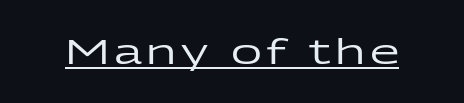
The image shows 34 px wide sans-serif type, upright; set underlined; low stroke contrast and a medium x-height.
